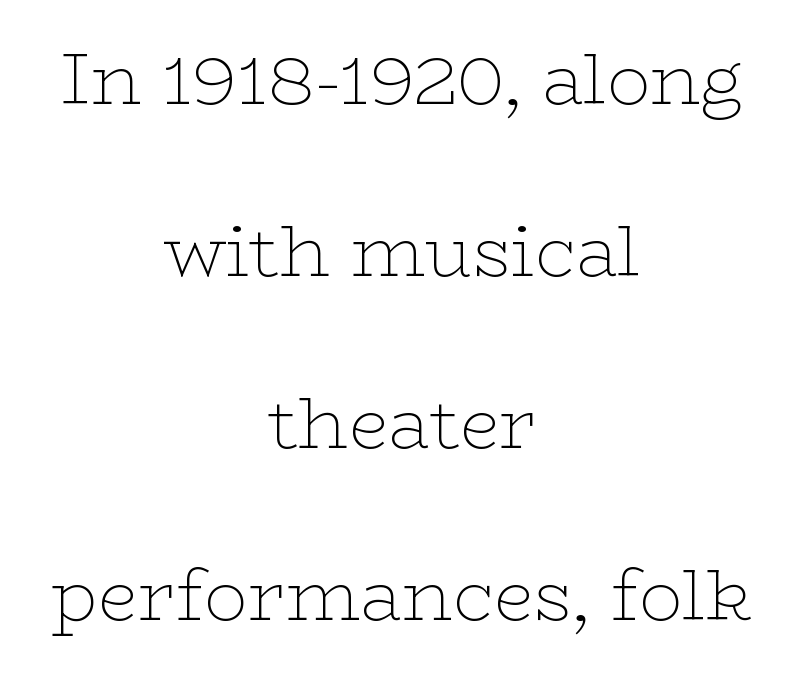
A roman cut, with each character standing at attention. Type without underlining. Regarding serifs, this sample has them. Horizontally, the lines are justified to the midpoint only. The leading is generous, giving the passage an open texture.
